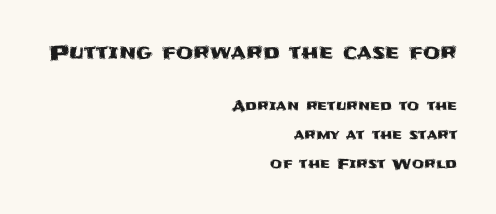
{"italic": "no", "underline": "no", "align": "right", "line_spacing": "loose", "line_spacing_ratio": 2.07, "letter_spacing": "normal", "letter_spacing_em": 0.0, "larger_block": "first", "size_ratio": 1.43, "glyph_px": 20}
